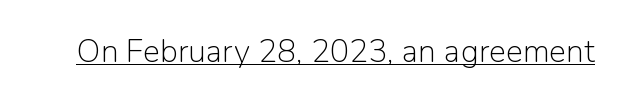
Q: Is the text bold? A: No.
Q: Is the text italic (slanted)? A: No, it is upright.
Q: Is the typeface a serif or a sans-serif typeface? A: Sans-serif.
Q: Is the text underlined? A: Yes.
Q: Is the spacing between letters normal or unusually wide? A: Normal.
Q: Width (condensed, normal, or wide)? A: Normal.
Q: Stroke contrast? A: Low.
Q: x-height? A: Medium.
Q: Monospaced? A: No.
